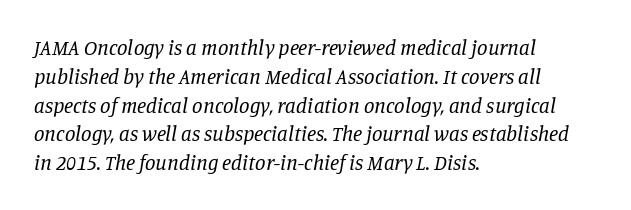
Q: Is the text bold? A: No.
Q: Is the text italic (slanted)? A: Yes, it leans right by about 11 degrees.
Q: Is the text underlined? A: No.
Q: How is the paragraph aligned? A: Left-aligned.
Q: Is the spacing between letters normal or unusually wide? A: Normal.
Q: Is the spacing between lines tight, normal or loose? A: Normal.
